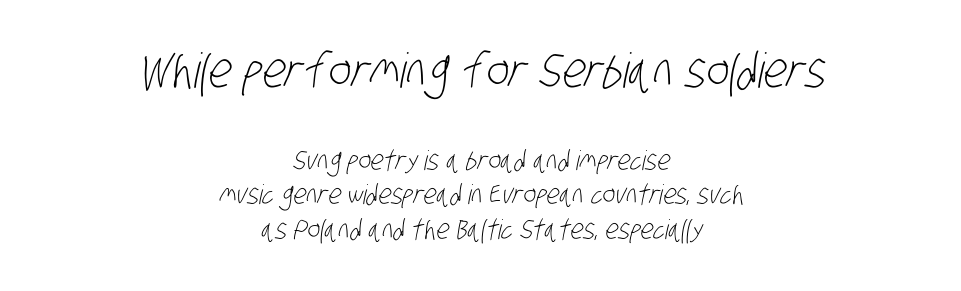
Baseline-to-baseline distance is the conventional proportion of letter height. Each letter's strokes conclude bluntly, with no projecting serifs. Heft: none added — not bold. Compared with typical body copy, the letter spacing here is the same. Rule under the text: the space is simply empty. The more generous point size was reserved for the upper chunk.
